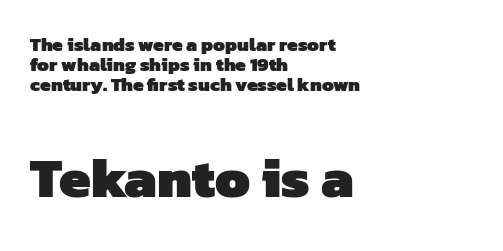
Q: Is the text bold? A: Yes.
Q: Is the typeface a serif or a sans-serif typeface? A: Sans-serif.
Q: Is the text underlined? A: No.
Q: How is the paragraph aligned? A: Left-aligned.
Q: Is the spacing between letters normal or unusually wide? A: Normal.
Q: Is the spacing between lines tight, normal or loose? A: Tight.
Q: Which block of text is set in a larger size, the first (top) or the second (bottom)? A: The second (bottom) one.
Q: Width (condensed, normal, or wide)? A: Normal.
Q: Stroke contrast? A: Low.
Q: x-height? A: Medium.
Q: Monospaced? A: No.
